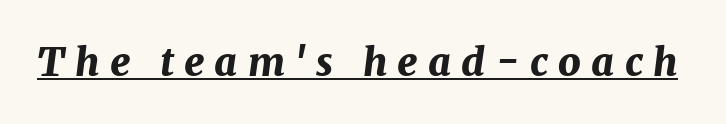
The image shows 39 px bold type, italic (leaning right); set unusually wide letter spacing (+0.26 em), underlined; medium stroke contrast and a medium x-height.
